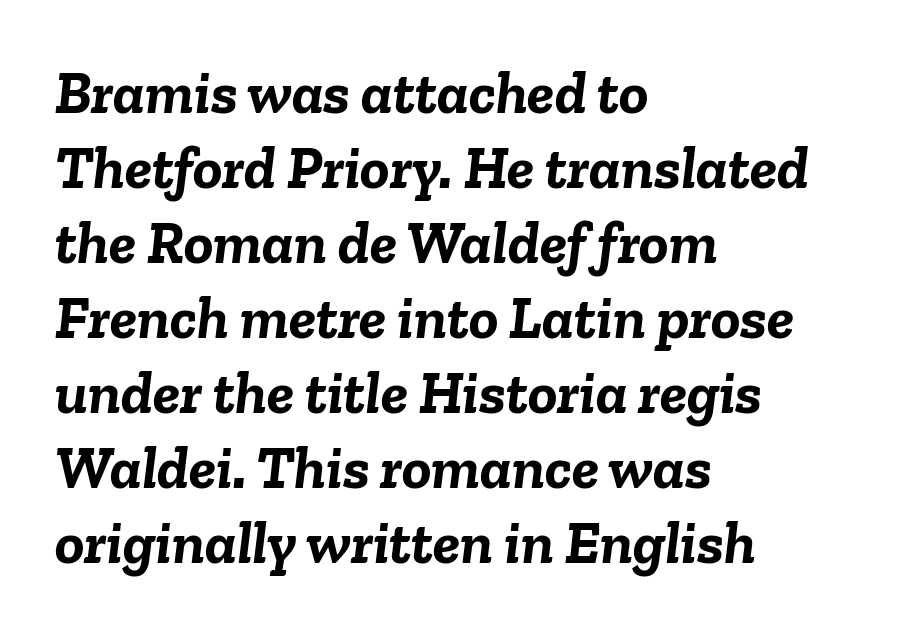
Emphasis-style slanted type is in use. You could call the tracking neutral — neither tight nor loose. A student would call this left alignment; a typographer would say flush left, rag right. Character widths vary here, with narrow letters taking less room than wide ones. The passage shown is emphatically bold.
